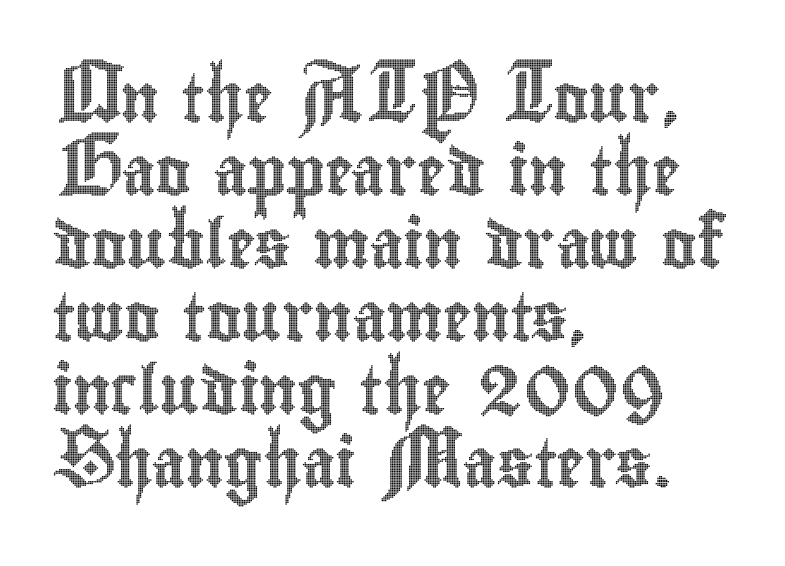
{"italic": "no", "width": "condensed", "x_height": "small", "monospaced": "no", "underline": "no", "align": "left", "line_spacing": "normal", "line_spacing_ratio": 1.52, "letter_spacing": "normal", "letter_spacing_em": 0.0, "glyph_px": 48}
